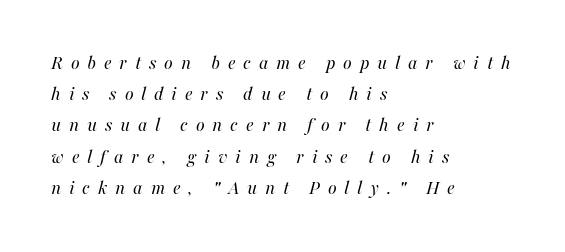
Leading: standard. Characters are canted at an angle relative to the baseline's perpendicular. Underline: absent. Stroke thickness stays within the range of a standard reading face or lighter. The compositor pushed each line to the left boundary.
